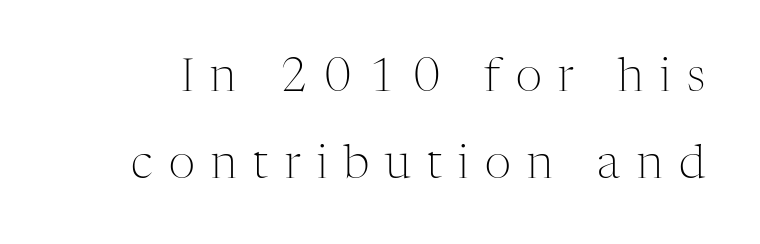
Q: Is the text bold? A: No.
Q: Is the text italic (slanted)? A: No, it is upright.
Q: Is the typeface a serif or a sans-serif typeface? A: Serif.
Q: Is the text underlined? A: No.
Q: Is the spacing between letters normal or unusually wide? A: Unusually wide.
Q: Width (condensed, normal, or wide)? A: Normal.
Q: Stroke contrast? A: Medium.
Q: x-height? A: Medium.
Q: Monospaced? A: No.
